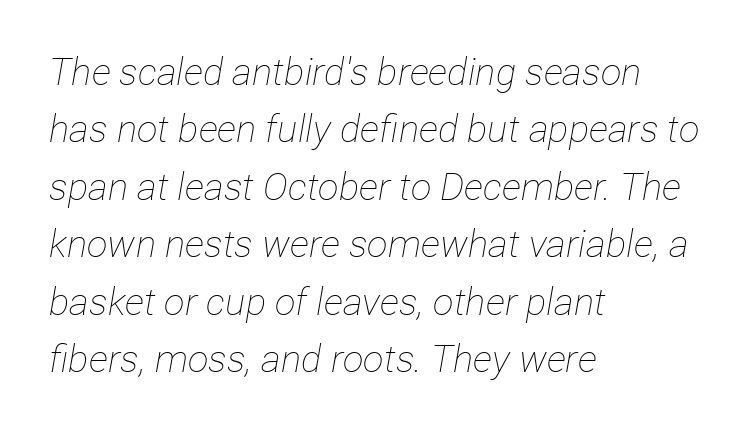
Q: Is the text bold? A: No.
Q: Is the text italic (slanted)? A: Yes, it leans right by about 12 degrees.
Q: Is the text underlined? A: No.
Q: How is the paragraph aligned? A: Left-aligned.
Q: Is the spacing between letters normal or unusually wide? A: Normal.
Q: Is the spacing between lines tight, normal or loose? A: Normal.
Q: Width (condensed, normal, or wide)? A: Condensed.
Q: Stroke contrast? A: Low.
Q: x-height? A: Medium.
Q: Monospaced? A: No.
